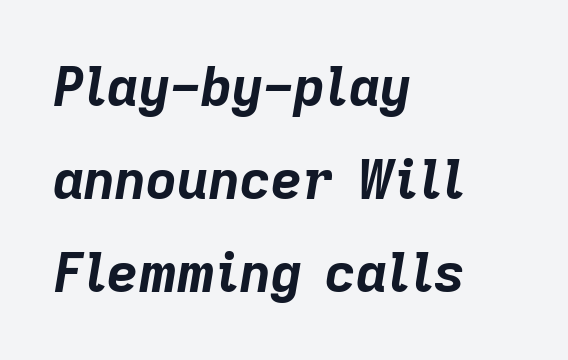
Compared with an ordinary text face, these strokes are far heavier — a full bold. Emphasis-style slanted type is in use. Proportional: the letters do not fall into vertical columns. The lines are quadded left. Is the letter spacing exaggerated? No — it looks like the ordinary default.
